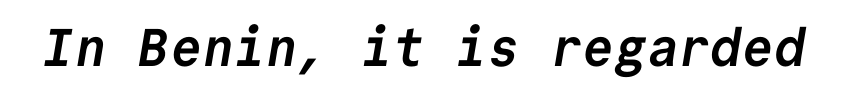
Q: Is the text bold? A: Yes.
Q: Is the typeface a serif or a sans-serif typeface? A: Sans-serif.
Q: Is the text underlined? A: No.
Q: Is the spacing between letters normal or unusually wide? A: Normal.
Q: Width (condensed, normal, or wide)? A: Normal.
Q: Stroke contrast? A: Low.
Q: x-height? A: Medium.
Q: Monospaced? A: Yes.
